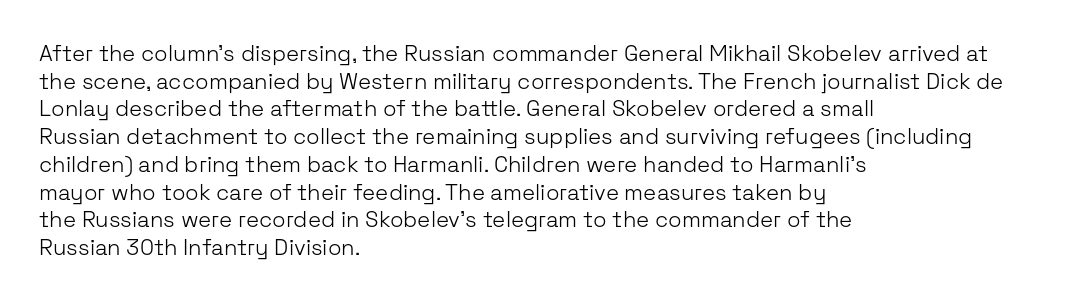
{"italic": "no", "bold": "no", "underline": "no", "align": "left", "line_spacing": "normal", "line_spacing_ratio": 1.26, "letter_spacing": "normal", "letter_spacing_em": 0.0, "glyph_px": 22}
